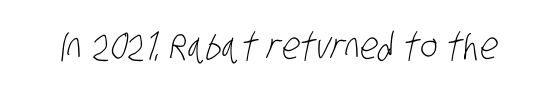
{"serif": "no", "bold": "no", "weight": "light", "width": "condensed", "stroke_contrast": "low", "x_height": "large", "monospaced": "no", "underline": "no", "letter_spacing": "normal", "letter_spacing_em": 0.0, "glyph_px": 37}
